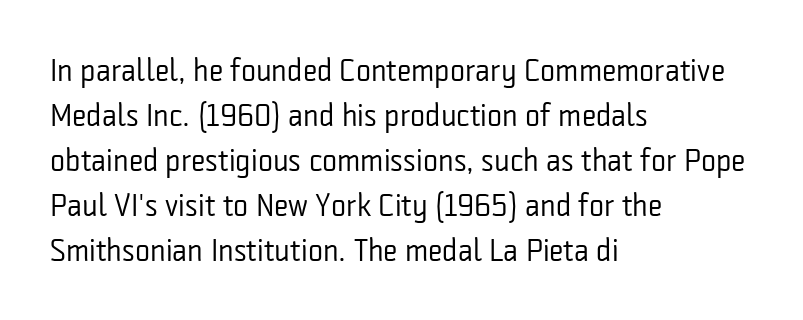
Q: Is the text bold? A: No.
Q: Is the text italic (slanted)? A: No, it is upright.
Q: Is the typeface a serif or a sans-serif typeface? A: Sans-serif.
Q: Is the text underlined? A: No.
Q: How is the paragraph aligned? A: Left-aligned.
Q: Is the spacing between letters normal or unusually wide? A: Normal.
Q: Is the spacing between lines tight, normal or loose? A: Normal.
Q: Width (condensed, normal, or wide)? A: Condensed.
Q: Stroke contrast? A: Low.
Q: x-height? A: Medium.
Q: Monospaced? A: No.
